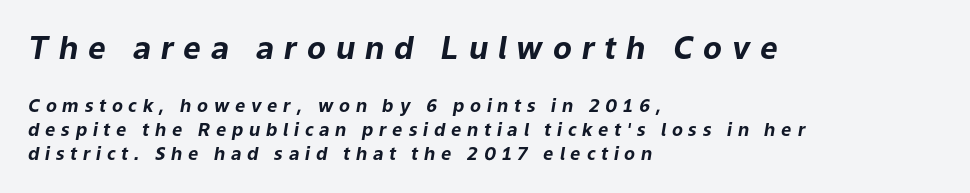
{"italic": "yes", "lean": "right", "slant_degrees": 9, "bold": "yes", "weight": "bold", "width": "normal", "stroke_contrast": "low", "x_height": "medium", "monospaced": "no", "underline": "no", "align": "left", "line_spacing": "normal", "line_spacing_ratio": 1.33, "letter_spacing": "wide", "letter_spacing_em": 0.32, "larger_block": "first", "size_ratio": 1.72, "glyph_px": 31}
